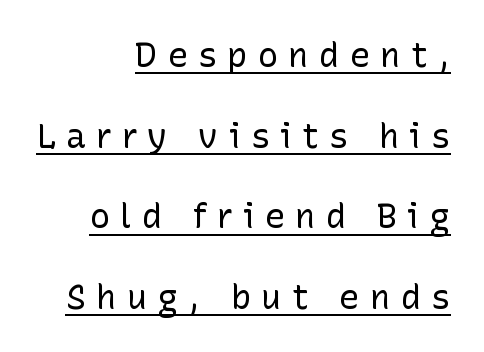
{"serif": "no", "italic": "no", "bold": "no", "weight": "regular", "width": "normal", "stroke_contrast": "low", "x_height": "medium", "monospaced": "no", "underline": "yes", "align": "right", "line_spacing": "loose", "line_spacing_ratio": 2.37, "letter_spacing": "wide", "letter_spacing_em": 0.3, "glyph_px": 34}
